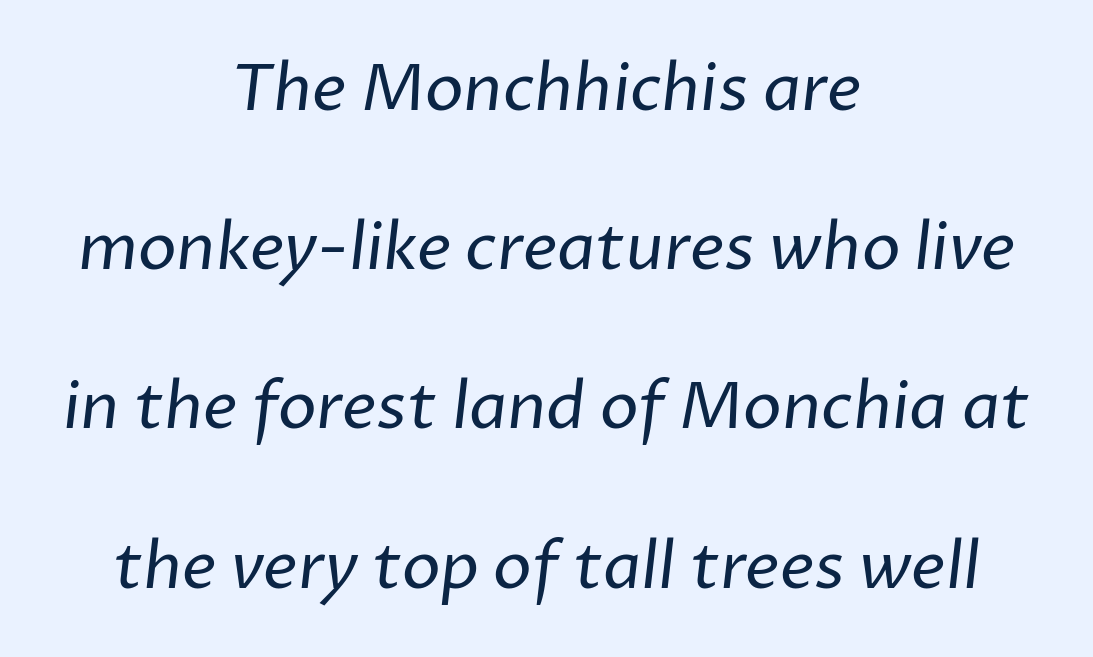
{"serif": "no", "bold": "no", "weight": "regular", "width": "normal", "stroke_contrast": "low", "x_height": "medium", "monospaced": "no", "underline": "no", "align": "center", "line_spacing": "loose", "line_spacing_ratio": 2.45, "letter_spacing": "normal", "letter_spacing_em": 0.0, "glyph_px": 65}
